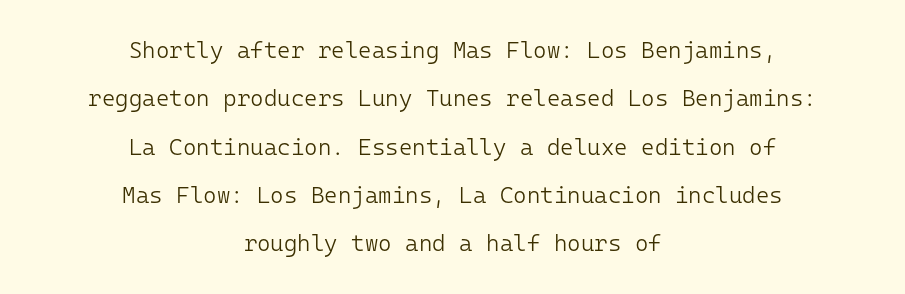
Default kerning and tracking; the words read as compact shapes. The passage shown stacks its lines with a broad gap. Each row of text sits above clean, open space. Counters stay open thanks to moderate or lighter strokes. Casual observation: everything's sitting right in the middle.
